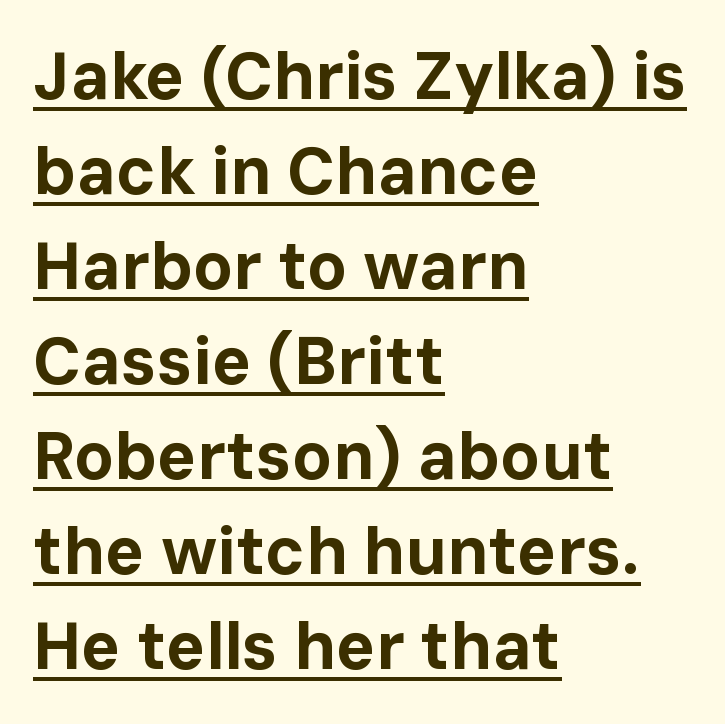
Q: Is the text bold? A: Yes.
Q: Is the text italic (slanted)? A: No, it is upright.
Q: Is the typeface a serif or a sans-serif typeface? A: Sans-serif.
Q: Is the text underlined? A: Yes.
Q: How is the paragraph aligned? A: Left-aligned.
Q: Is the spacing between letters normal or unusually wide? A: Normal.
Q: Is the spacing between lines tight, normal or loose? A: Normal.
Q: Width (condensed, normal, or wide)? A: Normal.
Q: Stroke contrast? A: Low.
Q: x-height? A: Medium.
Q: Monospaced? A: No.
